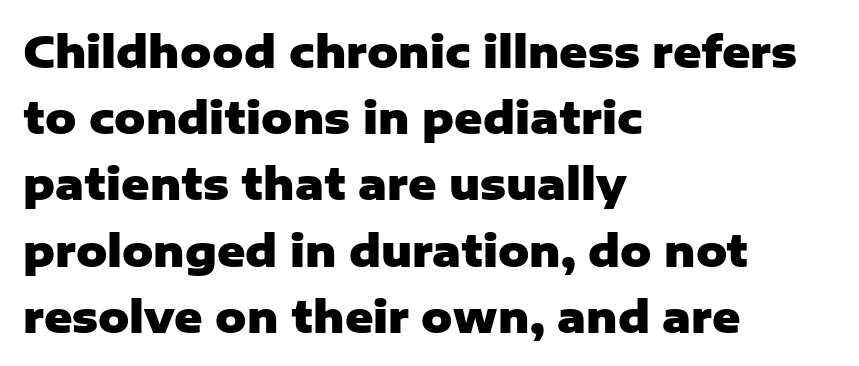
The area under the type is left untouched. Proportional: the letters do not fall into vertical columns. Caption: bold face, heavy strokes. How are the letters spaced? Ordinarily, with no added tracking. The axis of the letterforms is exactly vertical.
